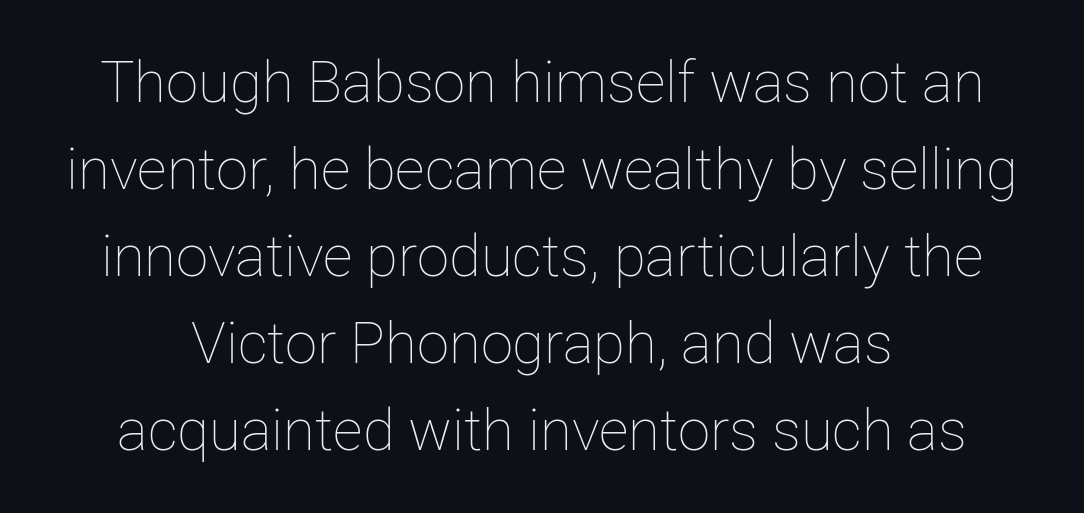
Q: Is the text bold? A: No.
Q: Is the text italic (slanted)? A: No, it is upright.
Q: Is the text underlined? A: No.
Q: How is the paragraph aligned? A: Centered.
Q: Is the spacing between letters normal or unusually wide? A: Normal.
Q: Is the spacing between lines tight, normal or loose? A: Normal.
Q: Width (condensed, normal, or wide)? A: Normal.
Q: Stroke contrast? A: Low.
Q: x-height? A: Medium.
Q: Monospaced? A: No.
